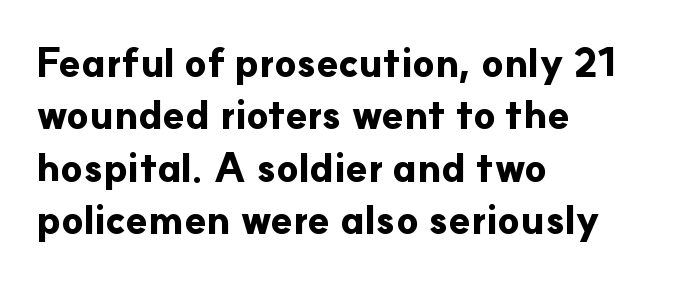
Q: Is the text bold? A: Yes.
Q: Is the text italic (slanted)? A: No, it is upright.
Q: Is the typeface a serif or a sans-serif typeface? A: Sans-serif.
Q: Is the text underlined? A: No.
Q: How is the paragraph aligned? A: Left-aligned.
Q: Is the spacing between letters normal or unusually wide? A: Normal.
Q: Is the spacing between lines tight, normal or loose? A: Normal.
Q: Width (condensed, normal, or wide)? A: Normal.
Q: Stroke contrast? A: Low.
Q: x-height? A: Small.
Q: Monospaced? A: No.
